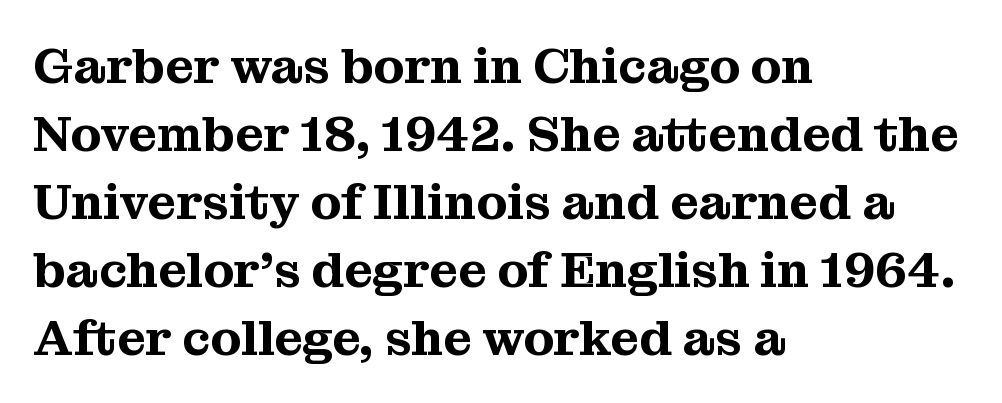
Q: Is the text italic (slanted)? A: No, it is upright.
Q: Is the typeface a serif or a sans-serif typeface? A: Serif.
Q: Is the text underlined? A: No.
Q: How is the paragraph aligned? A: Left-aligned.
Q: Is the spacing between letters normal or unusually wide? A: Normal.
Q: Is the spacing between lines tight, normal or loose? A: Normal.
Q: Width (condensed, normal, or wide)? A: Normal.
Q: Stroke contrast? A: Medium.
Q: x-height? A: Medium.
Q: Monospaced? A: No.
